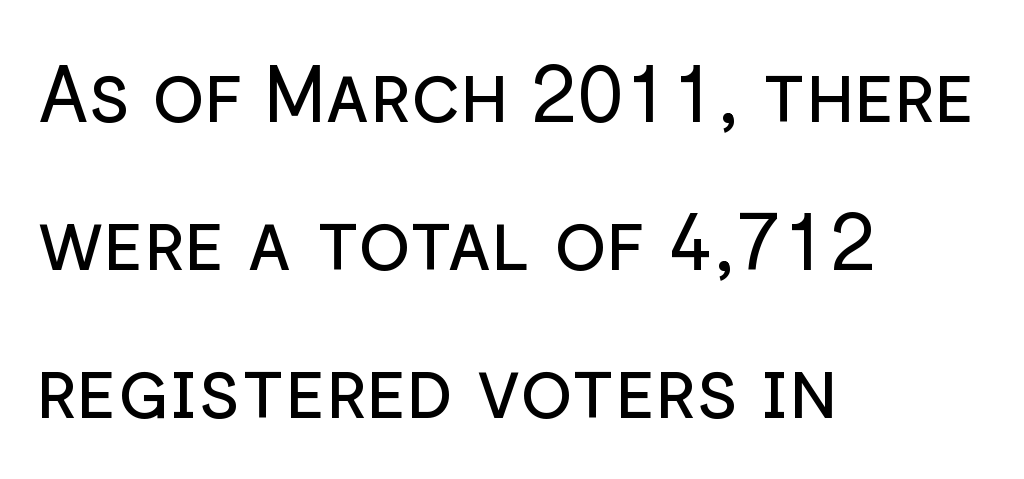
The image shows 78 px regular-weight sans-serif type, upright; set left-aligned, loose line spacing (1.9x), normal letter spacing, not underlined; low stroke contrast and a medium x-height.
